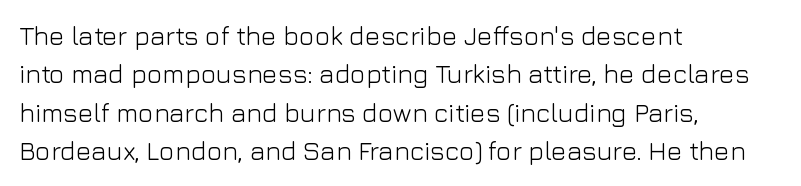
{"italic": "no", "bold": "no", "underline": "no", "align": "left", "line_spacing": "normal", "line_spacing_ratio": 1.48, "letter_spacing": "normal", "letter_spacing_em": 0.0, "glyph_px": 26}
